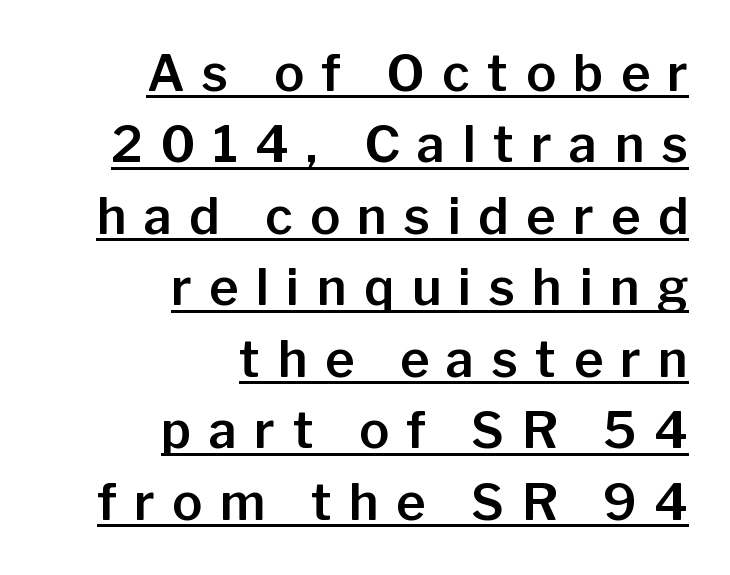
These lines are set flush right with a ragged left edge. Beneath each row of characters lies a ruled line. Horizontal bands of white between lines are of average thickness. Honestly, the letter spacing is so wide it's the main thing you notice.
